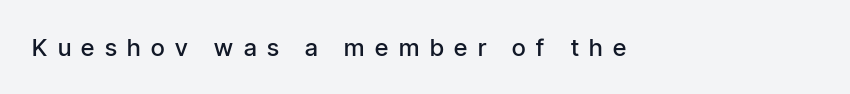
Q: Is the text bold? A: Semi-bold.
Q: Is the text italic (slanted)? A: No, it is upright.
Q: Is the text underlined? A: No.
Q: Is the spacing between letters normal or unusually wide? A: Unusually wide.
